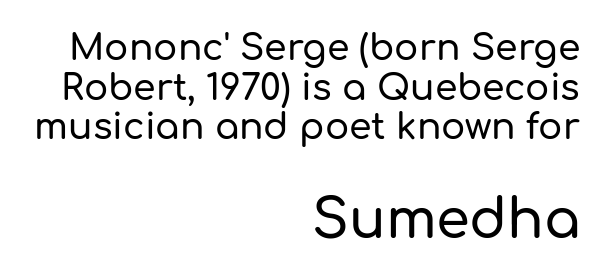
{"serif": "no", "italic": "no", "width": "normal", "stroke_contrast": "low", "x_height": "medium", "monospaced": "no", "underline": "no", "align": "right", "line_spacing": "tight", "line_spacing_ratio": 1.1, "letter_spacing": "normal", "letter_spacing_em": 0.0, "larger_block": "second", "size_ratio": 1.5, "glyph_px": 54}
